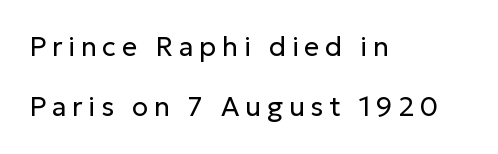
The image shows 27 px text type, upright; set left-aligned, loose line spacing (2.24x), unusually wide letter spacing (+0.21 em), not underlined.
